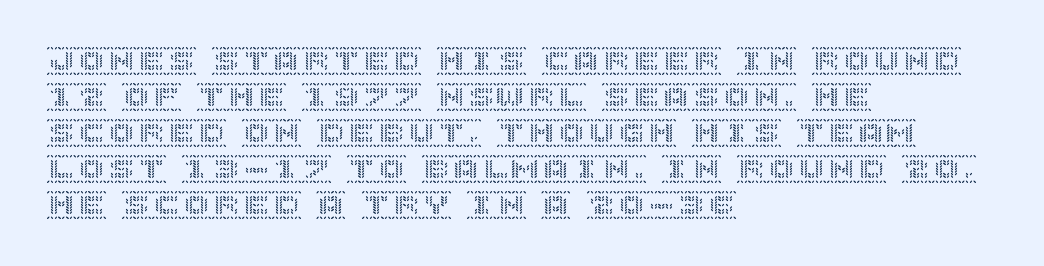
Q: Is the text italic (slanted)? A: No, it is upright.
Q: Is the text underlined? A: No.
Q: How is the paragraph aligned? A: Left-aligned.
Q: Is the spacing between letters normal or unusually wide? A: Normal.
Q: Width (condensed, normal, or wide)? A: Normal.
Q: x-height? A: Large.
